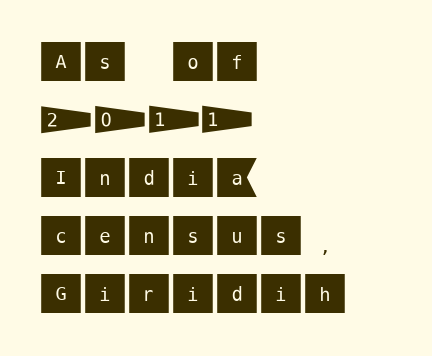
{"serif": "no", "italic": "no", "width": "normal", "stroke_contrast": "medium", "x_height": "large", "underline": "no", "align": "left", "line_spacing": "normal", "line_spacing_ratio": 1.29, "letter_spacing": "normal", "letter_spacing_em": 0.0, "glyph_px": 45}
